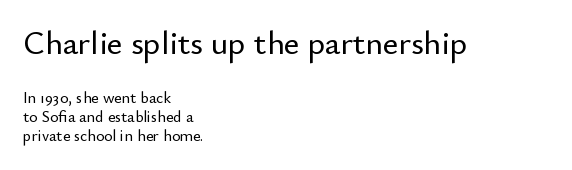
{"serif": "no", "italic": "no", "width": "normal", "stroke_contrast": "low", "x_height": "small", "monospaced": "no", "underline": "no", "align": "left", "line_spacing_ratio": 1.18, "letter_spacing": "normal", "letter_spacing_em": 0.0, "larger_block": "first", "size_ratio": 2.06, "glyph_px": 33}
